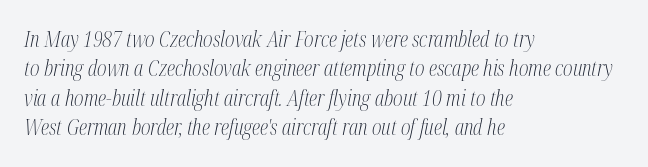
{"italic": "yes", "lean": "right", "slant_degrees": 12, "bold": "no", "underline": "no", "align": "left", "line_spacing": "normal", "line_spacing_ratio": 1.4, "letter_spacing": "normal", "letter_spacing_em": 0.0, "glyph_px": 21}
